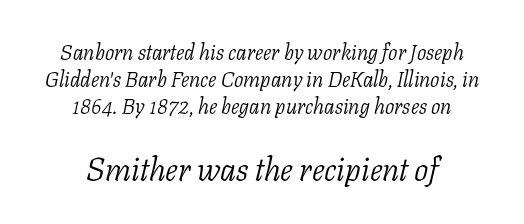
Q: Is the text bold? A: No.
Q: Is the text italic (slanted)? A: Yes, it leans right by about 11 degrees.
Q: Is the typeface a serif or a sans-serif typeface? A: Serif.
Q: Is the text underlined? A: No.
Q: How is the paragraph aligned? A: Centered.
Q: Is the spacing between letters normal or unusually wide? A: Normal.
Q: Is the spacing between lines tight, normal or loose? A: Normal.
Q: Which block of text is set in a larger size, the first (top) or the second (bottom)? A: The second (bottom) one.
Q: Width (condensed, normal, or wide)? A: Normal.
Q: Stroke contrast? A: Low.
Q: x-height? A: Medium.
Q: Monospaced? A: No.
